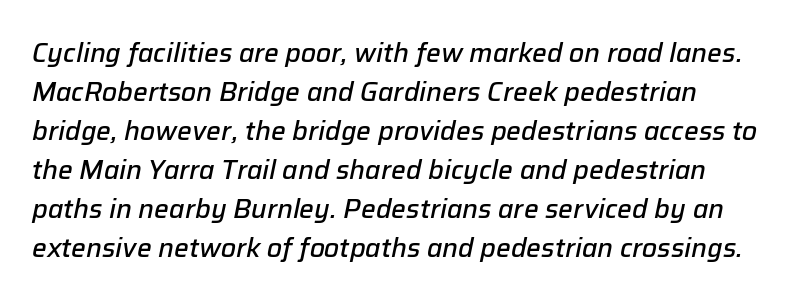
Q: Is the text bold? A: Semi-bold.
Q: Is the text italic (slanted)? A: Yes, it leans right by about 12 degrees.
Q: Is the text underlined? A: No.
Q: How is the paragraph aligned? A: Left-aligned.
Q: Is the spacing between letters normal or unusually wide? A: Normal.
Q: Is the spacing between lines tight, normal or loose? A: Normal.
